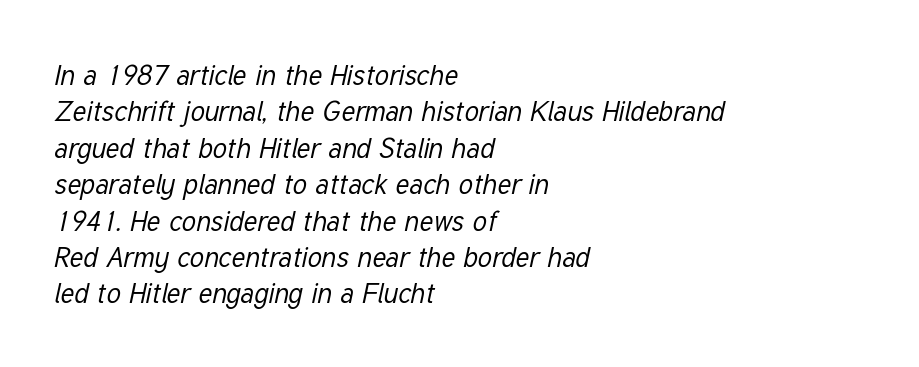
{"italic": "yes", "lean": "right", "slant_degrees": 12, "bold": "no", "weight": "regular", "width": "condensed", "stroke_contrast": "low", "x_height": "medium", "monospaced": "no", "underline": "no", "align": "left", "line_spacing": "normal", "line_spacing_ratio": 1.3, "letter_spacing": "normal", "letter_spacing_em": 0.0, "glyph_px": 28}
